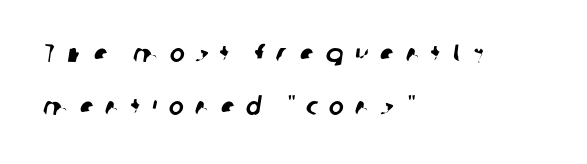
The image shows 25 px text type; set left-aligned, loose line spacing (2.13x), unusually wide letter spacing (+0.46 em), not underlined.
